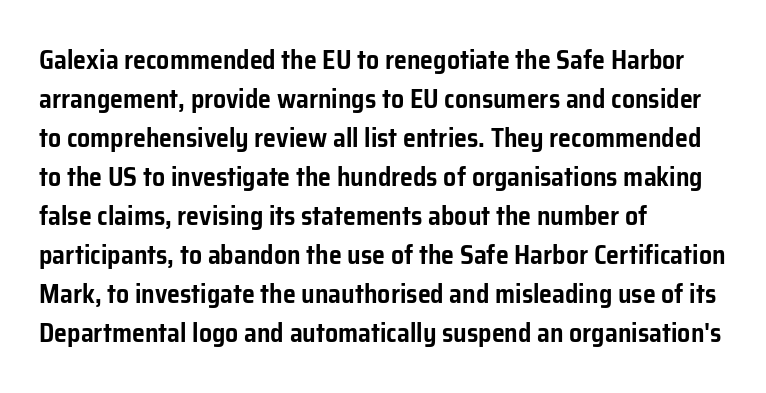
The image shows 26 px text type, upright; set left-aligned, normal line spacing (1.5x), normal letter spacing, not underlined.
